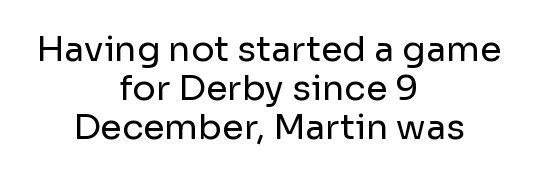
Q: Is the text bold? A: No.
Q: Is the text italic (slanted)? A: No, it is upright.
Q: Is the typeface a serif or a sans-serif typeface? A: Sans-serif.
Q: Is the text underlined? A: No.
Q: How is the paragraph aligned? A: Centered.
Q: Is the spacing between letters normal or unusually wide? A: Normal.
Q: Is the spacing between lines tight, normal or loose? A: Tight.
Q: Width (condensed, normal, or wide)? A: Normal.
Q: Stroke contrast? A: Low.
Q: x-height? A: Medium.
Q: Monospaced? A: No.
